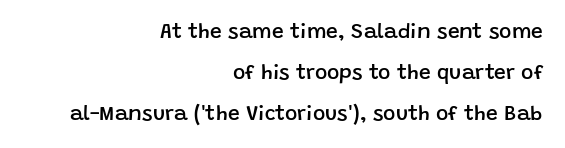
Q: Is the text bold? A: Semi-bold.
Q: Is the text italic (slanted)? A: No, it is upright.
Q: Is the text underlined? A: No.
Q: How is the paragraph aligned? A: Right-aligned.
Q: Is the spacing between letters normal or unusually wide? A: Normal.
Q: Is the spacing between lines tight, normal or loose? A: Loose.
